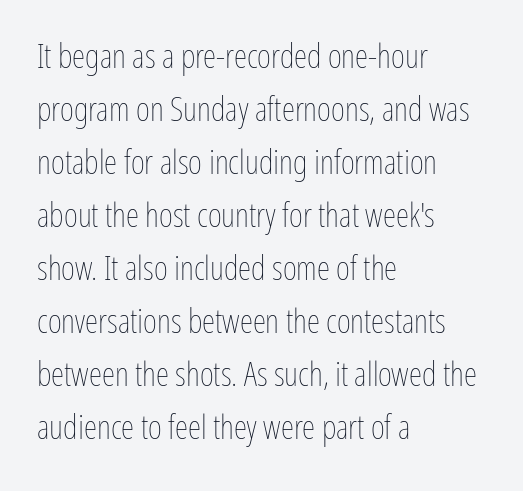
The space beneath each line is pristine and unruled. In terms of leading, this rendering sits right in the middle. Glyph-to-glyph distance matches everyday printed text. This rendering uses left alignment, leaving the right contour irregular. The rendering uses natural spacing where letterforms have individual widths. Nope, not italic — everything's standing straight.
